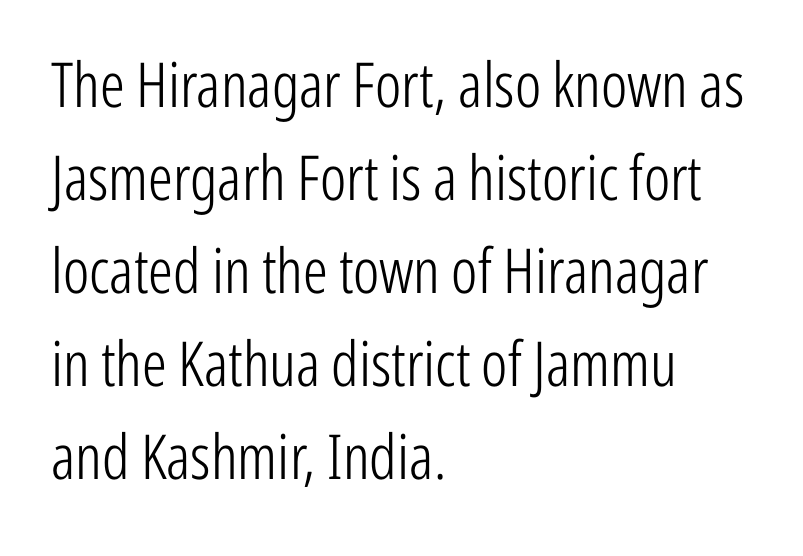
{"serif": "no", "italic": "no", "bold": "no", "weight": "light", "width": "condensed", "stroke_contrast": "low", "x_height": "medium", "monospaced": "no", "underline": "no", "align": "left", "line_spacing": "normal", "line_spacing_ratio": 1.5, "letter_spacing": "normal", "letter_spacing_em": 0.0, "glyph_px": 62}
